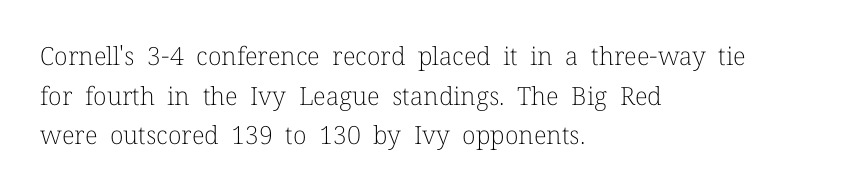
The image shows 25 px text type, upright; set left-aligned, normal line spacing (1.59x), normal letter spacing, not underlined.
